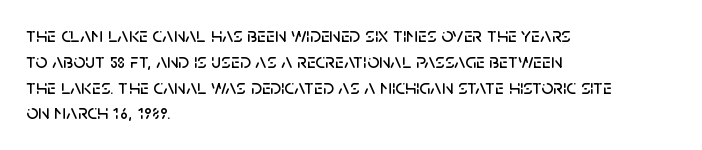
{"italic": "no", "underline": "no", "align": "left", "line_spacing_ratio": 1.23, "letter_spacing": "normal", "letter_spacing_em": 0.0, "glyph_px": 21}
